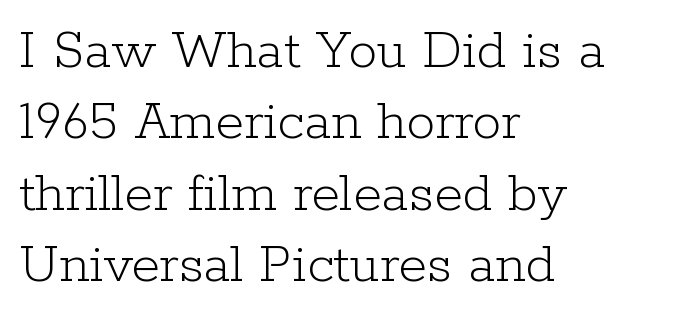
Q: Is the text bold? A: No.
Q: Is the text italic (slanted)? A: No, it is upright.
Q: Is the typeface a serif or a sans-serif typeface? A: Serif.
Q: Is the text underlined? A: No.
Q: How is the paragraph aligned? A: Left-aligned.
Q: Is the spacing between letters normal or unusually wide? A: Normal.
Q: Width (condensed, normal, or wide)? A: Normal.
Q: Stroke contrast? A: Low.
Q: x-height? A: Medium.
Q: Monospaced? A: No.
